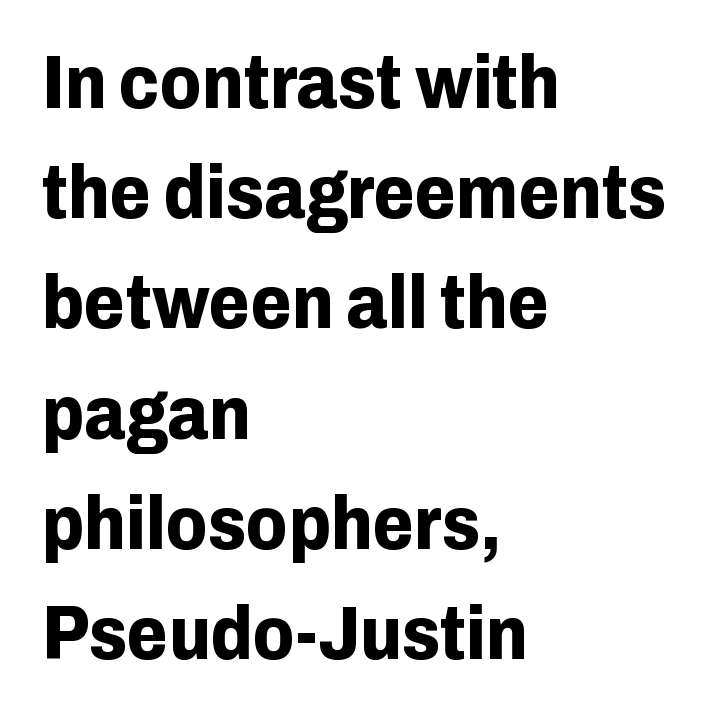
Q: Is the text bold? A: Yes.
Q: Is the text italic (slanted)? A: No, it is upright.
Q: Is the typeface a serif or a sans-serif typeface? A: Sans-serif.
Q: Is the text underlined? A: No.
Q: How is the paragraph aligned? A: Left-aligned.
Q: Is the spacing between letters normal or unusually wide? A: Normal.
Q: Is the spacing between lines tight, normal or loose? A: Normal.
Q: Width (condensed, normal, or wide)? A: Normal.
Q: Stroke contrast? A: Low.
Q: x-height? A: Medium.
Q: Monospaced? A: No.
